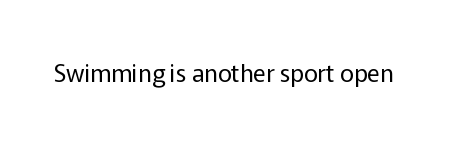
The image shows 24 px text type, upright; set normal letter spacing, not underlined.
